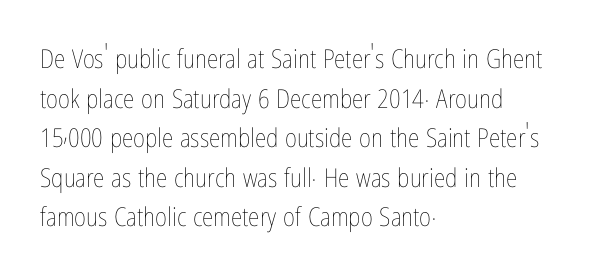
The block of text has a typical density, with ordinary space between rows. The line texture is even and compact thanks to regular tracking. Nothing heavy about these letters — not bold at all. Which margin do the lines hug? The left one — the right edge is uneven.
